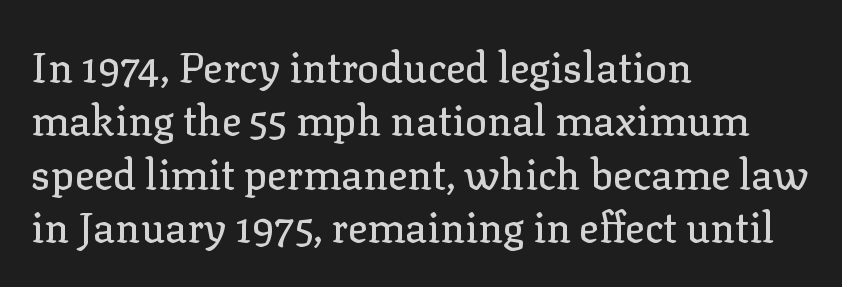
{"serif": "yes", "italic": "no", "width": "normal", "stroke_contrast": "low", "x_height": "medium", "monospaced": "no", "underline": "no", "align": "left", "line_spacing": "normal", "line_spacing_ratio": 1.3, "letter_spacing": "normal", "letter_spacing_em": 0.0, "glyph_px": 41}
